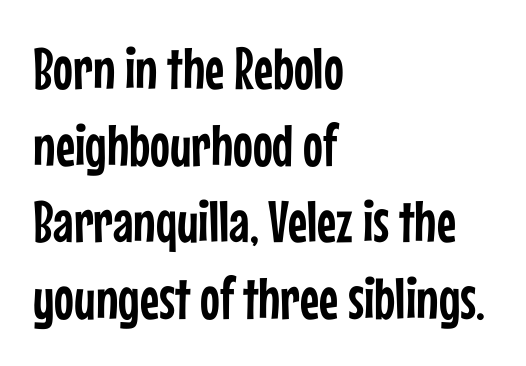
The image shows 59 px condensed sans-serif type, upright; set left-aligned, normal line spacing (1.3x), normal letter spacing, not underlined; low stroke contrast and a medium x-height.
